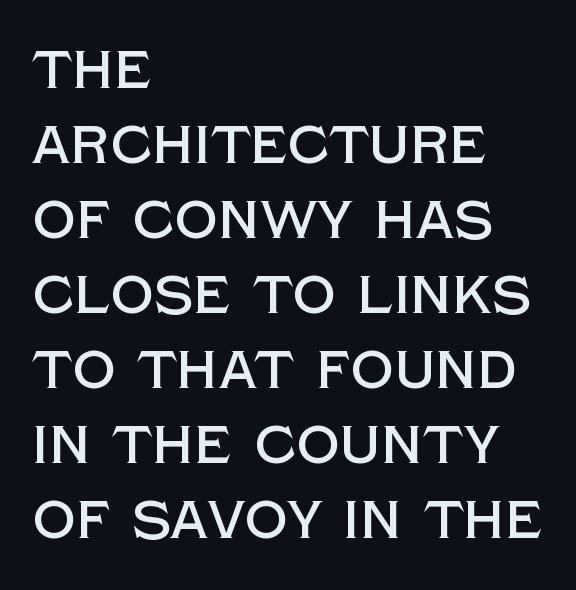
The image shows 54 px sans-serif type, upright; set left-aligned, normal line spacing (1.39x), normal letter spacing, not underlined; a large x-height.
